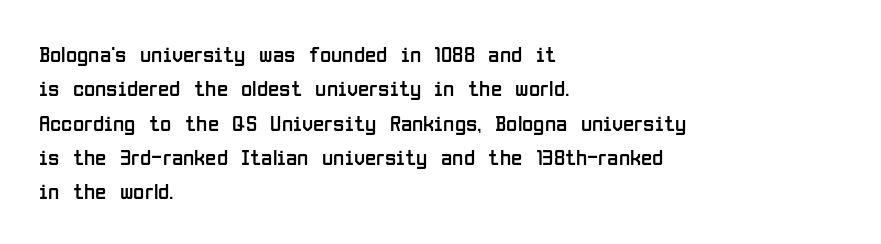
The vertical gap from one line to the next is medium. These lines were composed using upright roman letters. Horizontal alignment here is leftward, the default for most running prose. The gaps between neighbouring characters are ordinary and unremarkable. Weight: regular or lighter.
